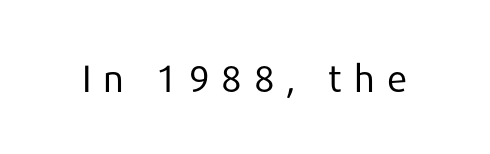
Q: Is the text bold? A: No.
Q: Is the text italic (slanted)? A: No, it is upright.
Q: Is the typeface a serif or a sans-serif typeface? A: Sans-serif.
Q: Is the text underlined? A: No.
Q: Is the spacing between letters normal or unusually wide? A: Unusually wide.
Q: Width (condensed, normal, or wide)? A: Normal.
Q: Stroke contrast? A: Low.
Q: x-height? A: Medium.
Q: Monospaced? A: No.
